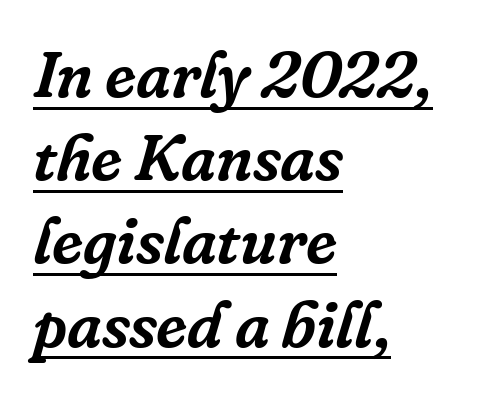
Glyph-to-glyph distance matches everyday printed text. The passage shown leans; its letterforms are oblique. Character widths vary here, with narrow letters taking less room than wide ones. Is there much room between lines? A standard amount, neither cramped nor airy. Unlike a clean sans, this face finishes its strokes with serifs. This rendering uses left alignment, leaving the right contour irregular.
